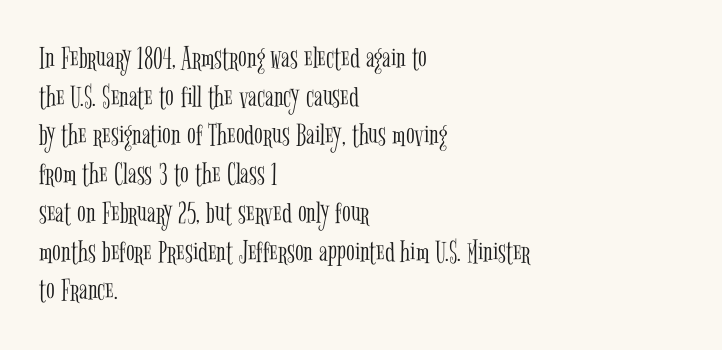
The image shows 32 px light, condensed serif type, upright; set left-aligned, line spacing 1.21x, normal letter spacing, not underlined; low stroke contrast and a medium x-height.
